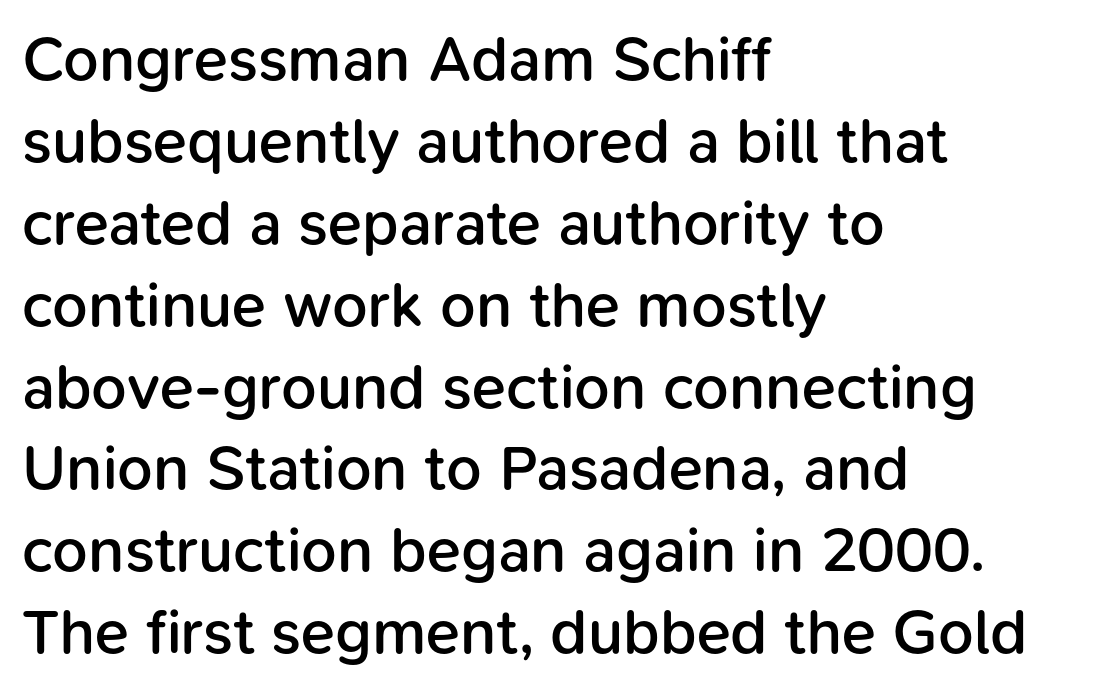
The image shows 63 px semibold sans-serif type, upright; set left-aligned, normal line spacing (1.3x), normal letter spacing, not underlined; low stroke contrast and a medium x-height.
